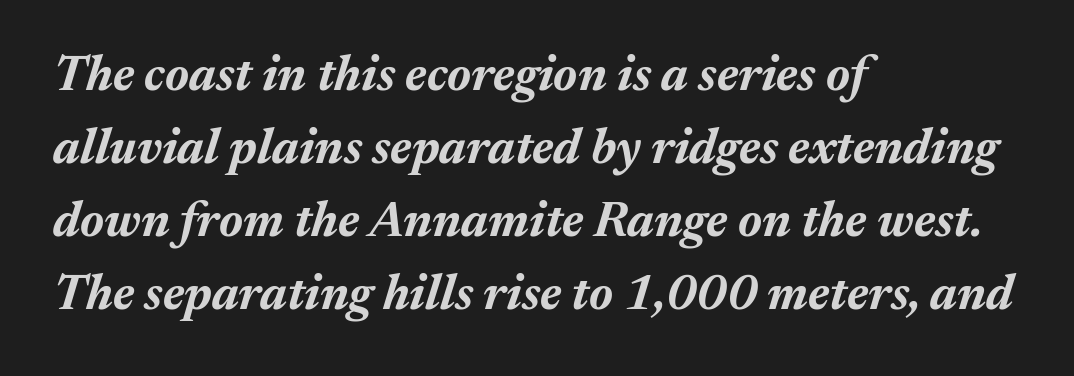
{"italic": "yes", "lean": "right", "slant_degrees": 17, "bold": "yes", "weight": "bold", "width": "normal", "stroke_contrast": "medium", "x_height": "medium", "monospaced": "no", "underline": "no", "align": "left", "line_spacing": "normal", "line_spacing_ratio": 1.49, "letter_spacing": "normal", "letter_spacing_em": 0.0, "glyph_px": 49}
